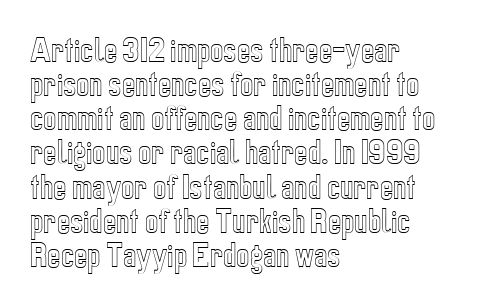
{"italic": "no", "width": "condensed", "x_height": "medium", "monospaced": "no", "underline": "no", "align": "left", "line_spacing_ratio": 1.22, "letter_spacing": "normal", "letter_spacing_em": 0.0, "glyph_px": 28}
